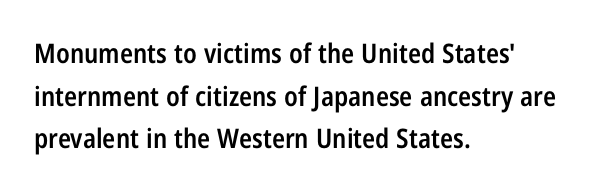
Q: Is the text bold? A: Semi-bold.
Q: Is the text italic (slanted)? A: No, it is upright.
Q: Is the text underlined? A: No.
Q: How is the paragraph aligned? A: Left-aligned.
Q: Is the spacing between letters normal or unusually wide? A: Normal.
Q: Is the spacing between lines tight, normal or loose? A: Normal.
